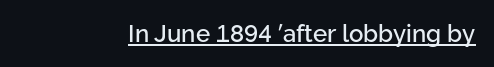
Default kerning and tracking; the words read as compact shapes. Notice how the stems are strictly vertical — no italics here. The glyphs are accompanied by a horizontal stroke just below them.
